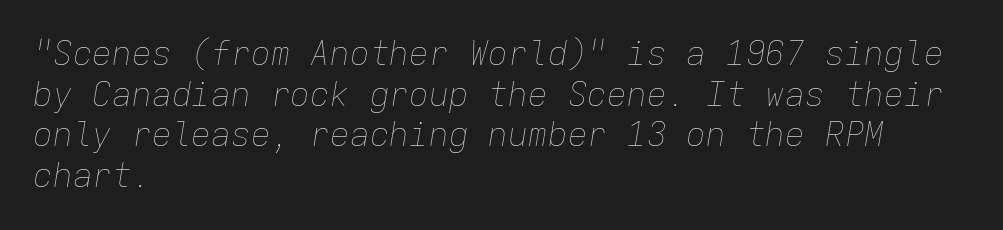
{"italic": "yes", "lean": "right", "slant_degrees": 9, "bold": "no", "weight": "thin", "width": "normal", "stroke_contrast": "low", "x_height": "medium", "monospaced": "yes", "underline": "no", "align": "left", "line_spacing_ratio": 1.23, "letter_spacing": "normal", "letter_spacing_em": 0.0, "glyph_px": 33}
